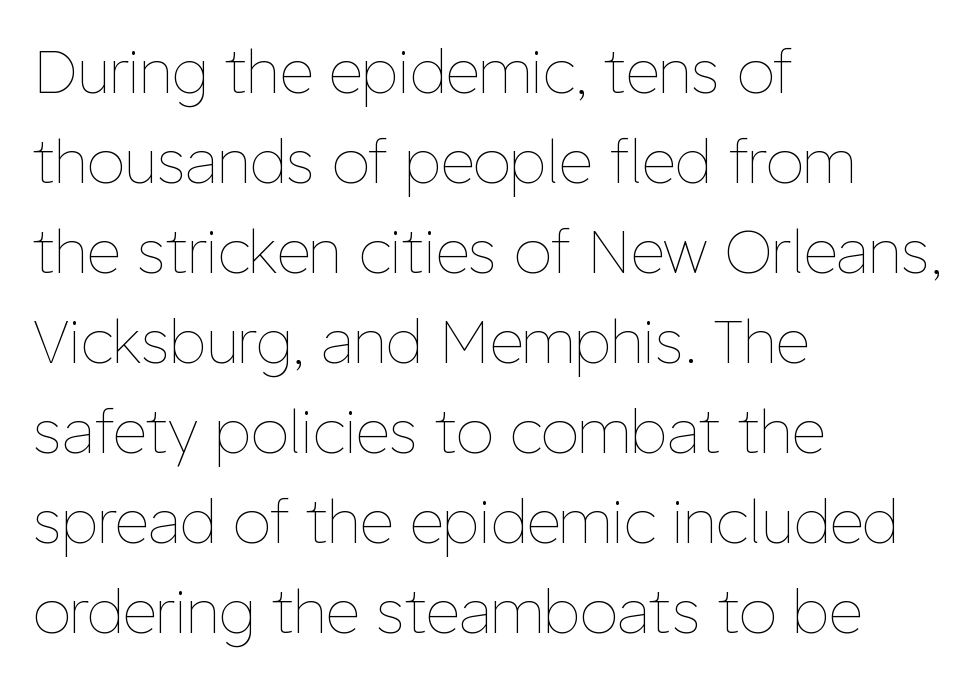
The image shows 60 px thin type, upright; set left-aligned, normal line spacing (1.5x), normal letter spacing, not underlined; low stroke contrast and a medium x-height.
